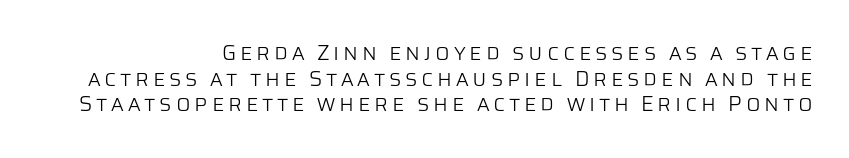
Q: Is the text bold? A: No.
Q: Is the text italic (slanted)? A: No, it is upright.
Q: Is the text underlined? A: No.
Q: How is the paragraph aligned? A: Right-aligned.
